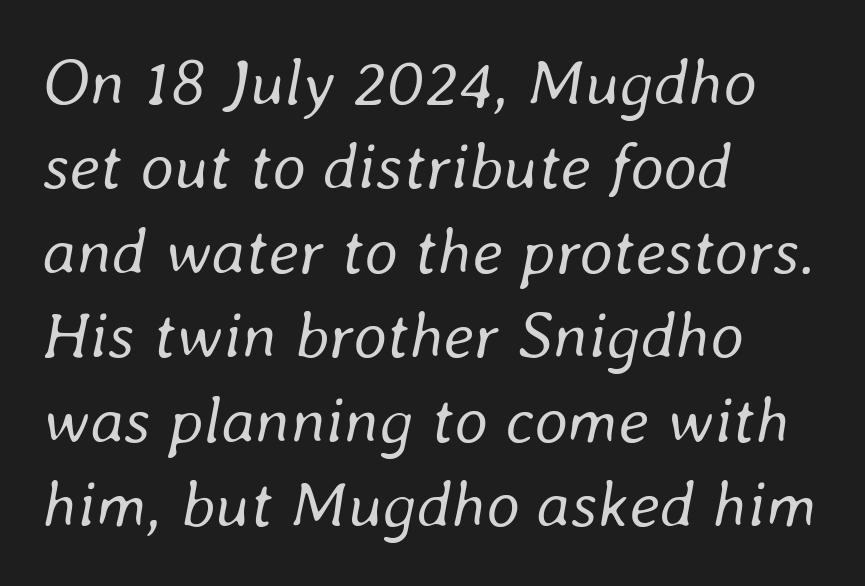
{"italic": "yes", "lean": "right", "slant_degrees": 8, "bold": "no", "weight": "regular", "width": "normal", "stroke_contrast": "low", "x_height": "medium", "monospaced": "no", "underline": "no", "align": "left", "line_spacing": "normal", "line_spacing_ratio": 1.28, "letter_spacing": "normal", "letter_spacing_em": 0.0, "glyph_px": 66}
